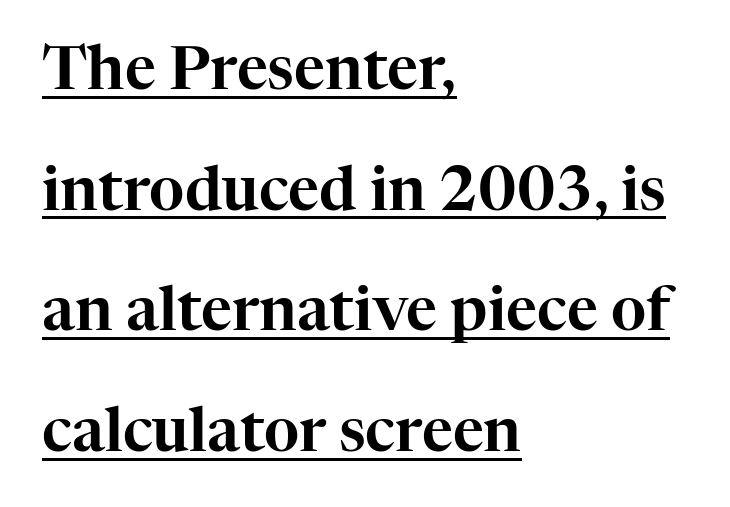
The image shows 60 px serif type, upright; set left-aligned, loose line spacing (2.01x), normal letter spacing, underlined; high stroke contrast and a medium x-height.
